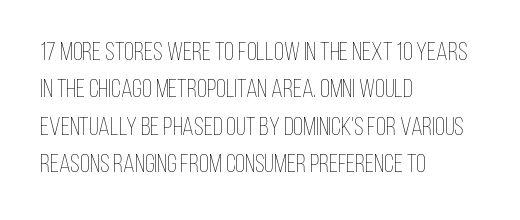
Q: Is the text bold? A: No.
Q: Is the text italic (slanted)? A: No, it is upright.
Q: Is the text underlined? A: No.
Q: How is the paragraph aligned? A: Left-aligned.
Q: Is the spacing between letters normal or unusually wide? A: Normal.
Q: Is the spacing between lines tight, normal or loose? A: Normal.
